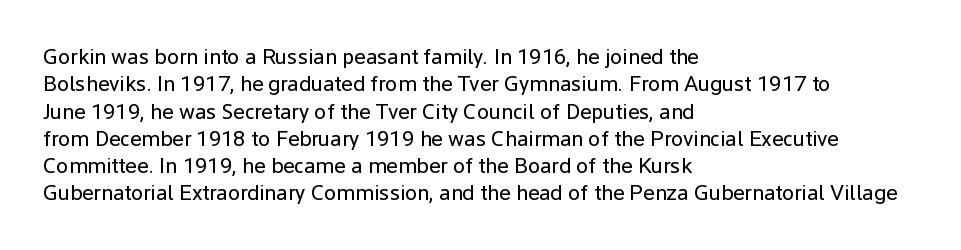
The image shows 22 px text type, upright; set left-aligned, line spacing 1.24x, normal letter spacing, not underlined.
